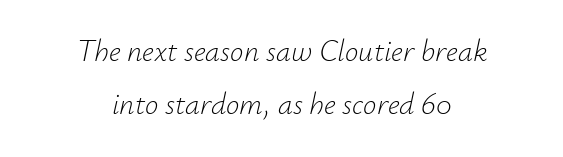
Q: Is the text bold? A: No.
Q: Is the text italic (slanted)? A: Yes, it leans right by about 12 degrees.
Q: Is the text underlined? A: No.
Q: How is the paragraph aligned? A: Centered.
Q: Is the spacing between letters normal or unusually wide? A: Normal.
Q: Width (condensed, normal, or wide)? A: Normal.
Q: Stroke contrast? A: Low.
Q: x-height? A: Small.
Q: Monospaced? A: No.
